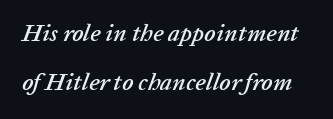
The image shows 24 px text type, italic (leaning right); set loose line spacing (2.06x), normal letter spacing, not underlined.
